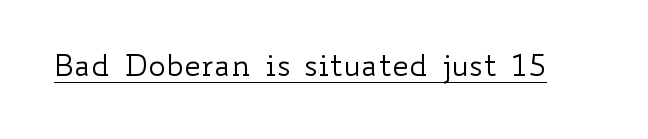
Spacing between characters is what you'd get straight out of the box. Here the designer chose a conventional face with non-uniform glyph widths. The lettering holds an erect, upright posture throughout. This rendering features underlined lettering. Vertical stems look standard width or narrower in stroke.
